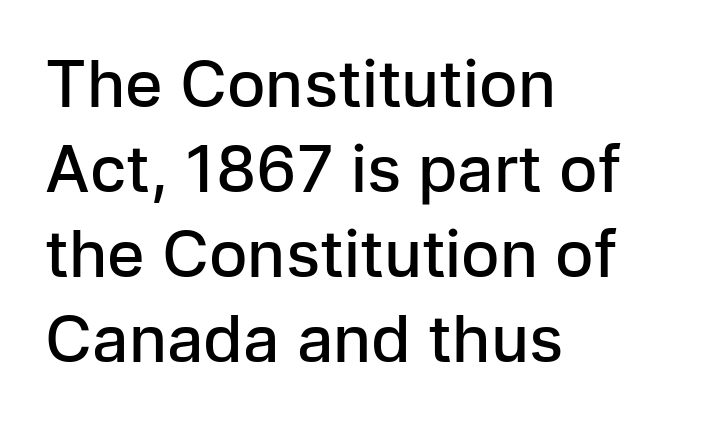
Q: Is the text bold? A: Semi-bold.
Q: Is the text italic (slanted)? A: No, it is upright.
Q: Is the typeface a serif or a sans-serif typeface? A: Sans-serif.
Q: Is the text underlined? A: No.
Q: How is the paragraph aligned? A: Left-aligned.
Q: Is the spacing between letters normal or unusually wide? A: Normal.
Q: Is the spacing between lines tight, normal or loose? A: Normal.
Q: Width (condensed, normal, or wide)? A: Normal.
Q: Stroke contrast? A: Low.
Q: x-height? A: Medium.
Q: Monospaced? A: No.
